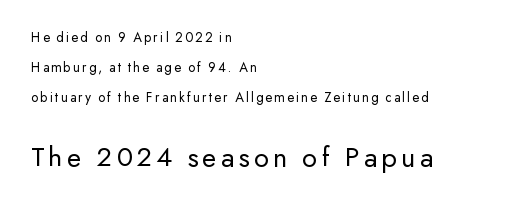
The image shows 29 px regular-weight sans-serif type, upright; set left-aligned, loose line spacing (2.13x), not underlined; the second (bottom) block is 2.07x larger; low stroke contrast and a small x-height.
